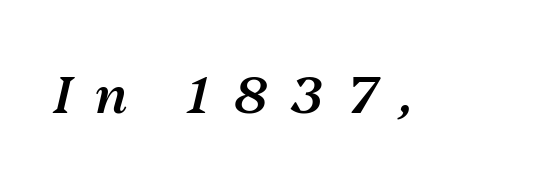
{"italic": "yes", "lean": "right", "slant_degrees": 13, "bold": "semi", "weight": "semibold", "width": "normal", "stroke_contrast": "medium", "x_height": "medium", "monospaced": "no", "underline": "no", "letter_spacing": "wide", "letter_spacing_em": 0.45, "glyph_px": 52}
